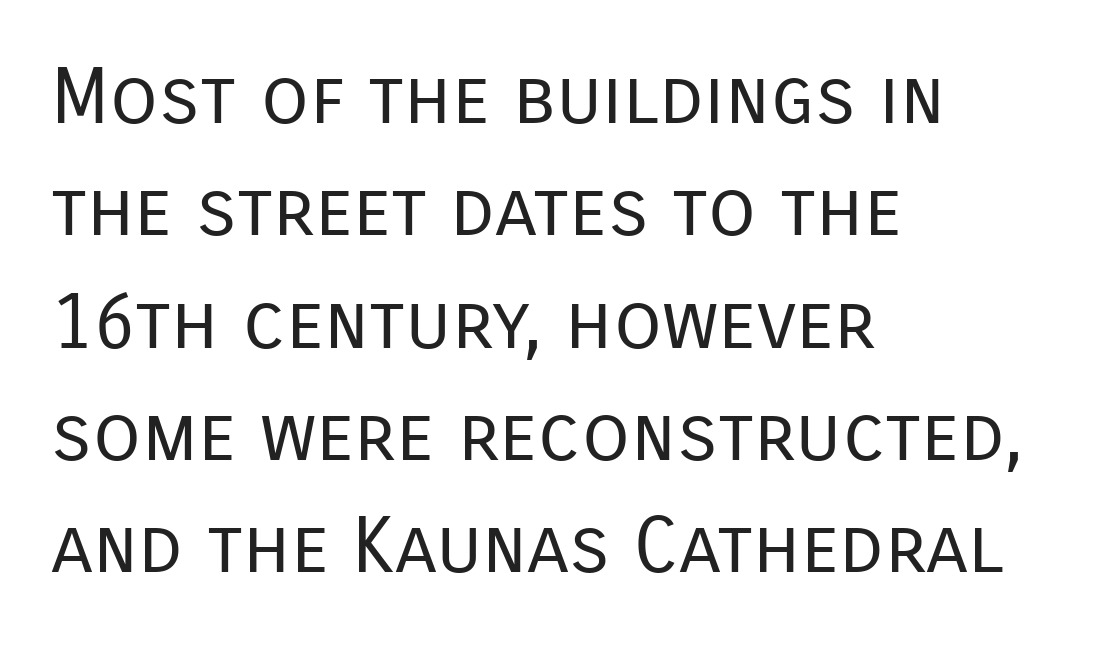
Q: Is the text bold? A: No.
Q: Is the text italic (slanted)? A: No, it is upright.
Q: Is the typeface a serif or a sans-serif typeface? A: Sans-serif.
Q: Is the text underlined? A: No.
Q: How is the paragraph aligned? A: Left-aligned.
Q: Is the spacing between letters normal or unusually wide? A: Normal.
Q: Is the spacing between lines tight, normal or loose? A: Normal.
Q: Width (condensed, normal, or wide)? A: Normal.
Q: Stroke contrast? A: Low.
Q: x-height? A: Medium.
Q: Monospaced? A: No.
